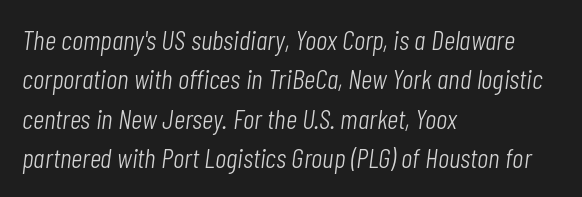
The image shows 28 px light, condensed type, italic (leaning right); set left-aligned, normal line spacing (1.41x), normal letter spacing, not underlined; low stroke contrast and a medium x-height.
